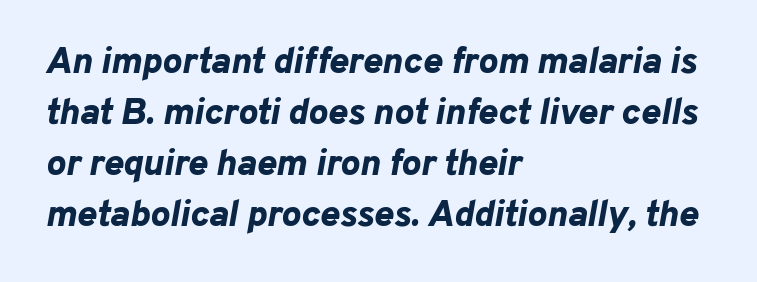
Q: Is the text bold? A: Yes.
Q: Is the text italic (slanted)? A: Yes, it leans right by about 10 degrees.
Q: Is the text underlined? A: No.
Q: How is the paragraph aligned? A: Left-aligned.
Q: Is the spacing between letters normal or unusually wide? A: Normal.
Q: Is the spacing between lines tight, normal or loose? A: Normal.
Q: Width (condensed, normal, or wide)? A: Normal.
Q: Stroke contrast? A: Low.
Q: x-height? A: Medium.
Q: Monospaced? A: No.
